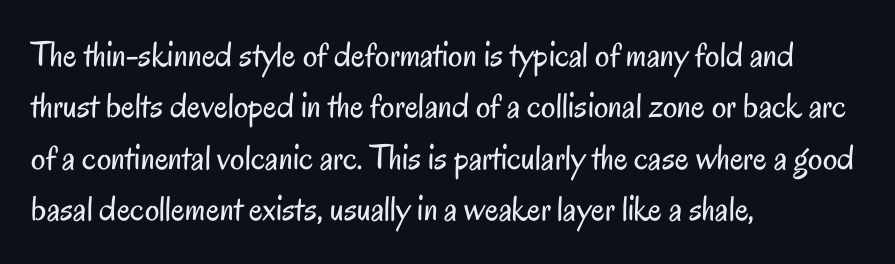
The image shows 36 px regular-weight, condensed sans-serif type, upright; set left-aligned, normal line spacing (1.43x), normal letter spacing, not underlined; low stroke contrast and a small x-height.
